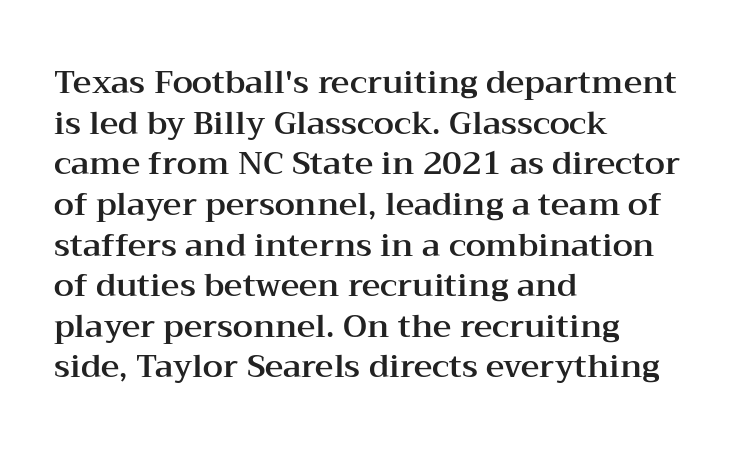
Q: Is the text italic (slanted)? A: No, it is upright.
Q: Is the typeface a serif or a sans-serif typeface? A: Serif.
Q: Is the text underlined? A: No.
Q: How is the paragraph aligned? A: Left-aligned.
Q: Is the spacing between letters normal or unusually wide? A: Normal.
Q: Is the spacing between lines tight, normal or loose? A: Normal.
Q: Width (condensed, normal, or wide)? A: Wide.
Q: Stroke contrast? A: Medium.
Q: x-height? A: Medium.
Q: Monospaced? A: No.
